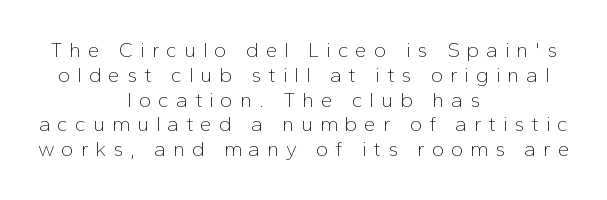
Q: Is the text bold? A: No.
Q: Is the text italic (slanted)? A: No, it is upright.
Q: Is the text underlined? A: No.
Q: How is the paragraph aligned? A: Centered.
Q: Is the spacing between letters normal or unusually wide? A: Unusually wide.
